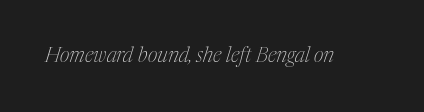
Q: Is the text bold? A: No.
Q: Is the text italic (slanted)? A: Yes, it leans right by about 17 degrees.
Q: Is the text underlined? A: No.
Q: Is the spacing between letters normal or unusually wide? A: Normal.
